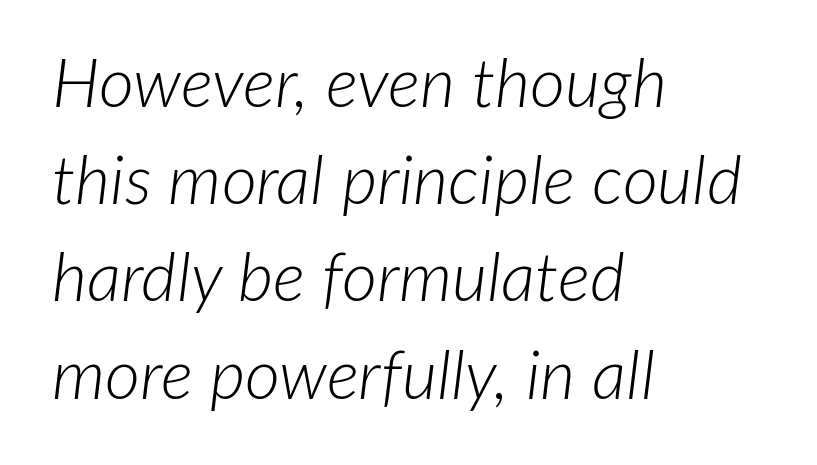
A typesetter would call this zero additional tracking. Each line starts at the same left margin while the right side varies. No letter is thick-stroked: the sample isn't bold. Yep, that's italic — everything's leaning.
